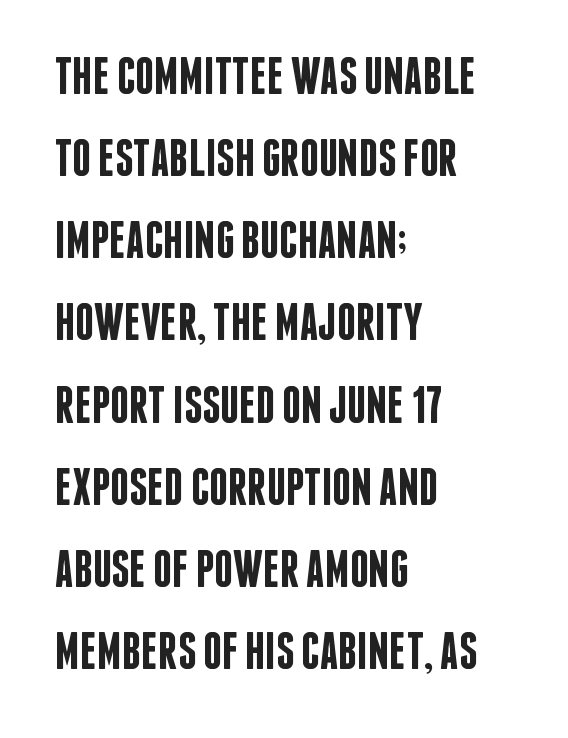
The image shows 52 px semibold, condensed sans-serif type, upright; set left-aligned, normal line spacing (1.58x), normal letter spacing, not underlined; low stroke contrast and a large x-height.
